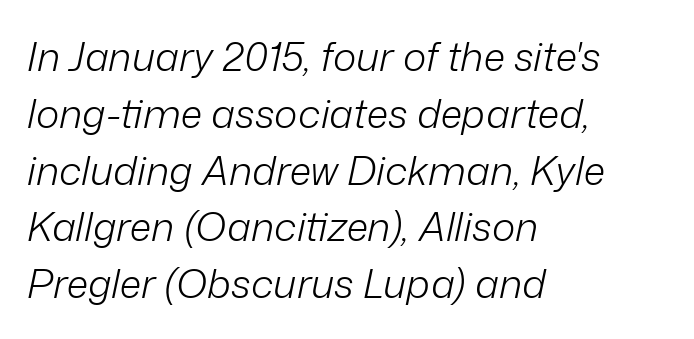
Q: Is the text bold? A: No.
Q: Is the text italic (slanted)? A: Yes, it leans right by about 12 degrees.
Q: Is the text underlined? A: No.
Q: How is the paragraph aligned? A: Left-aligned.
Q: Is the spacing between letters normal or unusually wide? A: Normal.
Q: Is the spacing between lines tight, normal or loose? A: Normal.
Q: Width (condensed, normal, or wide)? A: Normal.
Q: Stroke contrast? A: Low.
Q: x-height? A: Medium.
Q: Monospaced? A: No.
